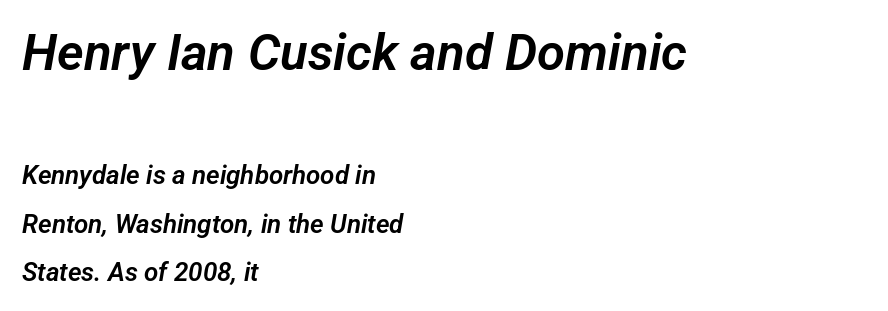
The image shows 51 px sans-serif type; set left-aligned, line spacing 1.88x, normal letter spacing, not underlined; the first (top) block is 1.96x larger; low stroke contrast and a medium x-height.
